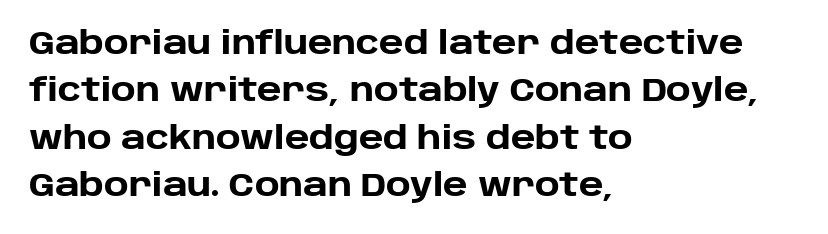
The image shows 31 px heavy sans-serif type, upright; set left-aligned, normal line spacing (1.53x), normal letter spacing, not underlined; low stroke contrast and a large x-height.
